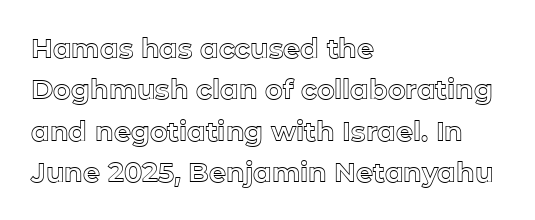
Successive baselines arrive at the customary interval. Short and long lines alike share a common starting point at left. Italic: no, the glyphs are upright roman. Short note: letters normally spaced. Quick note: underline off.
